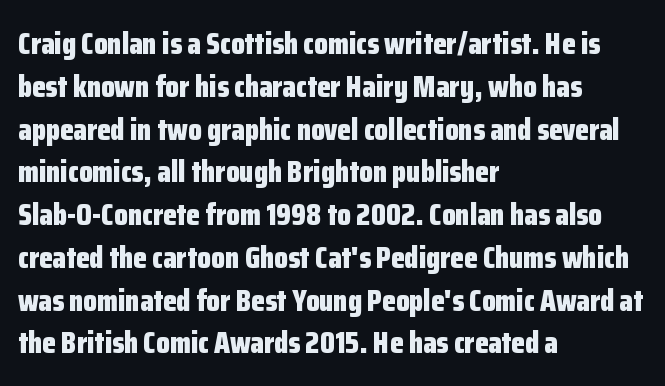
The image shows 31 px bold, condensed sans-serif type, upright; set left-aligned, normal line spacing (1.38x), normal letter spacing, not underlined; low stroke contrast and a medium x-height.
